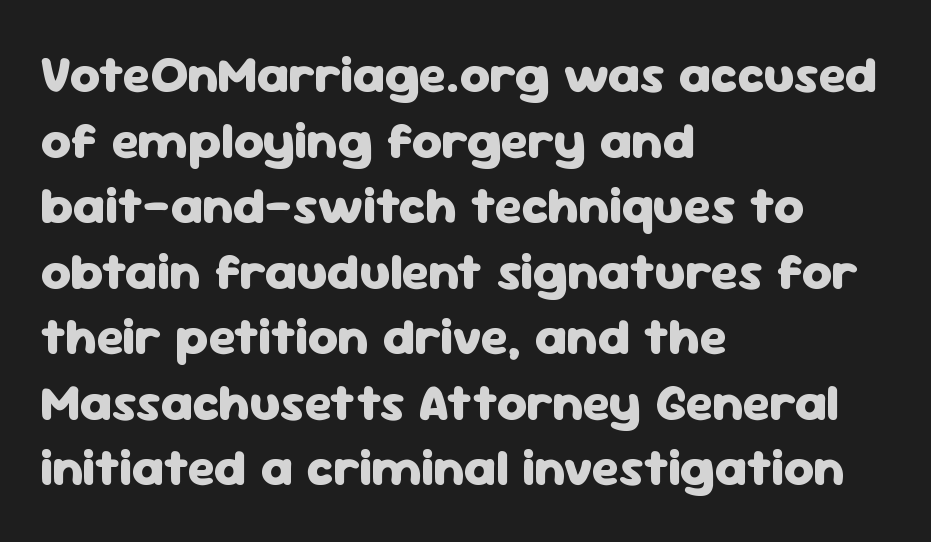
Q: Is the text bold? A: Yes.
Q: Is the text italic (slanted)? A: No, it is upright.
Q: Is the typeface a serif or a sans-serif typeface? A: Sans-serif.
Q: Is the text underlined? A: No.
Q: How is the paragraph aligned? A: Left-aligned.
Q: Is the spacing between letters normal or unusually wide? A: Normal.
Q: Is the spacing between lines tight, normal or loose? A: Normal.
Q: Width (condensed, normal, or wide)? A: Normal.
Q: Stroke contrast? A: Low.
Q: x-height? A: Medium.
Q: Monospaced? A: No.
